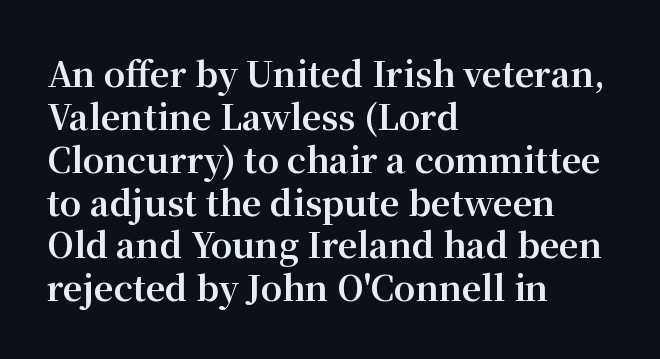
Q: Is the text bold? A: Yes.
Q: Is the text italic (slanted)? A: No, it is upright.
Q: Is the typeface a serif or a sans-serif typeface? A: Serif.
Q: Is the text underlined? A: No.
Q: How is the paragraph aligned? A: Left-aligned.
Q: Is the spacing between letters normal or unusually wide? A: Normal.
Q: Is the spacing between lines tight, normal or loose? A: Normal.
Q: Width (condensed, normal, or wide)? A: Normal.
Q: Stroke contrast? A: Medium.
Q: x-height? A: Medium.
Q: Monospaced? A: No.
